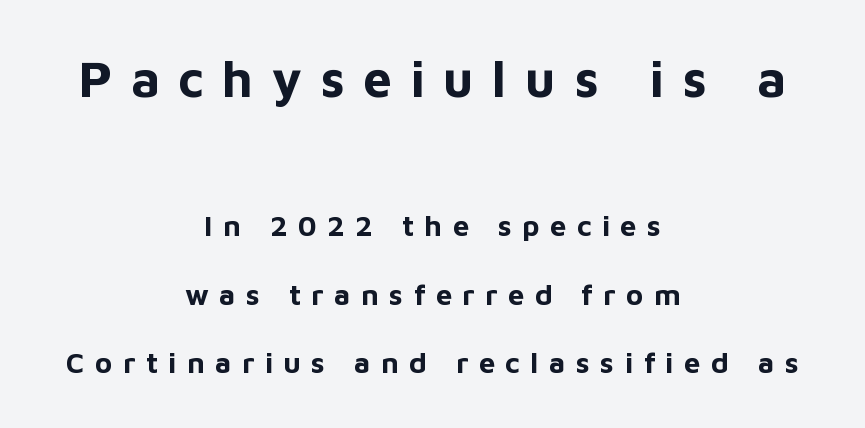
Are there feet on the stems? There aren't — it's a sans. Character size in the leading block exceeds that of the trailing block. Think of a printed novel: that variable character pitch is what you see here. Horizontal alignment here is central, giving a formal, balanced look.
